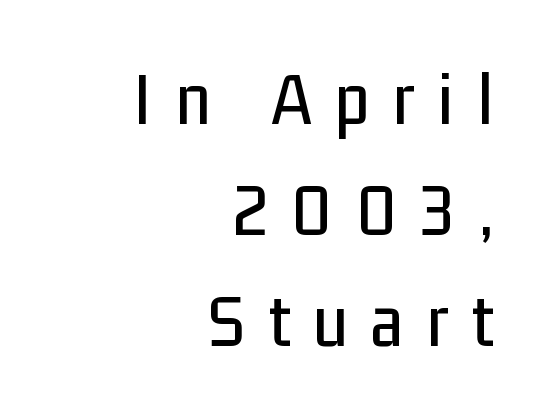
The image shows 77 px condensed sans-serif type, upright; set right-aligned, normal line spacing (1.44x), unusually wide letter spacing (+0.3 em), not underlined; low stroke contrast and a medium x-height.
